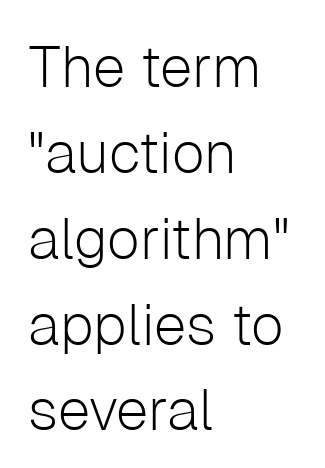
The font family rendered here belongs to the sans-serif group. Words appear dense and cohesive because spacing is normal. This sample uses an upright cut, with every glyph sitting square on the baseline. The letterforms sit at book weight or below. Each row of text sits above clean, open space.
